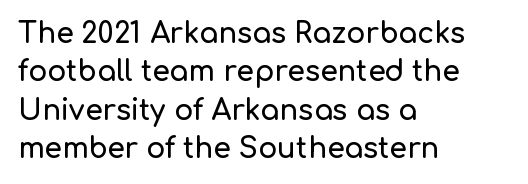
The image shows 28 px sans-serif type, upright; set left-aligned, normal line spacing (1.37x), normal letter spacing, not underlined; low stroke contrast and a medium x-height.
